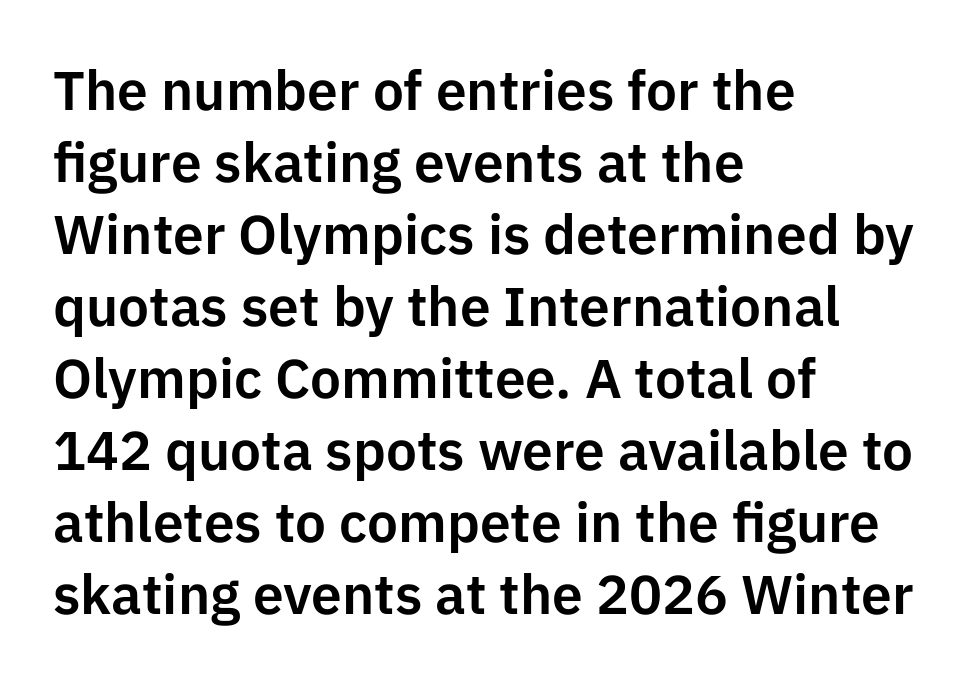
Line beginnings align vertically; line endings do not. You can tell it's not italic because the verticals are truly vertical. This sample keeps an unexceptional amount of space between lines. The rendering uses natural spacing where letterforms have individual widths. Descender tails drop into unmarked territory. The characters display no serif detailing; their extremities are plain.
